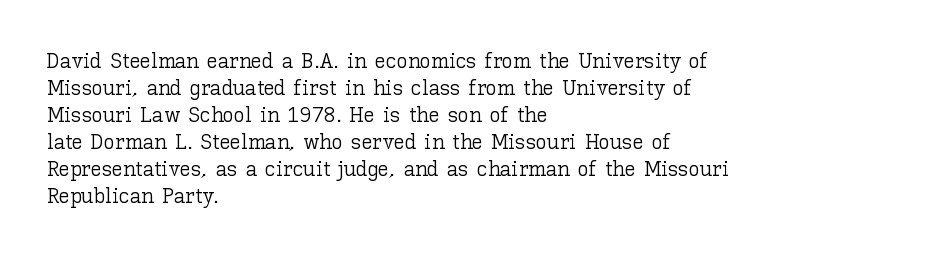
Beneath every word, the page is bare. The lettering holds an erect, upright posture throughout. Caption: face not bold, strokes unweighted. The gaps between neighbouring characters are ordinary and unremarkable.
